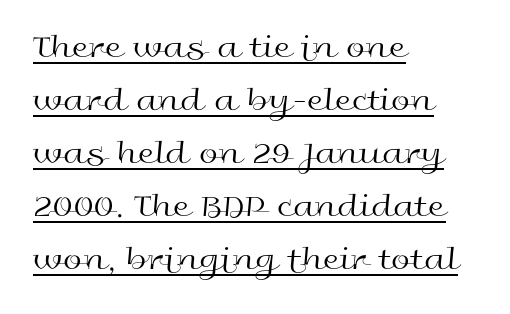
The image shows 34 px regular-weight, wide sans-serif type, upright; set left-aligned, normal line spacing (1.56x), normal letter spacing, underlined; a medium x-height.
